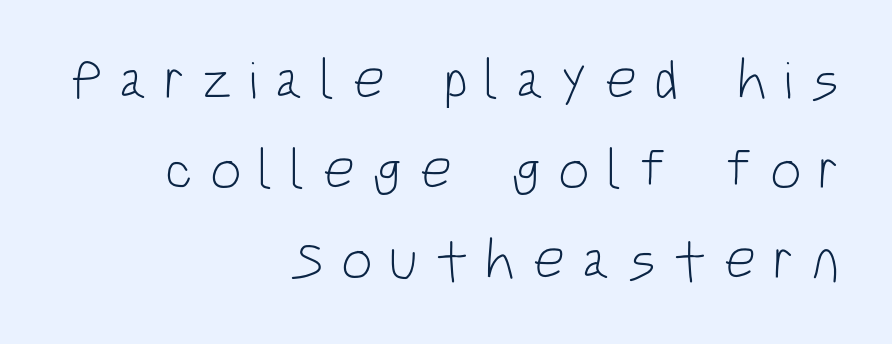
The image shows 56 px light, condensed sans-serif type, upright; set right-aligned, normal line spacing (1.61x), unusually wide letter spacing (+0.3 em), not underlined; low stroke contrast and a large x-height.
